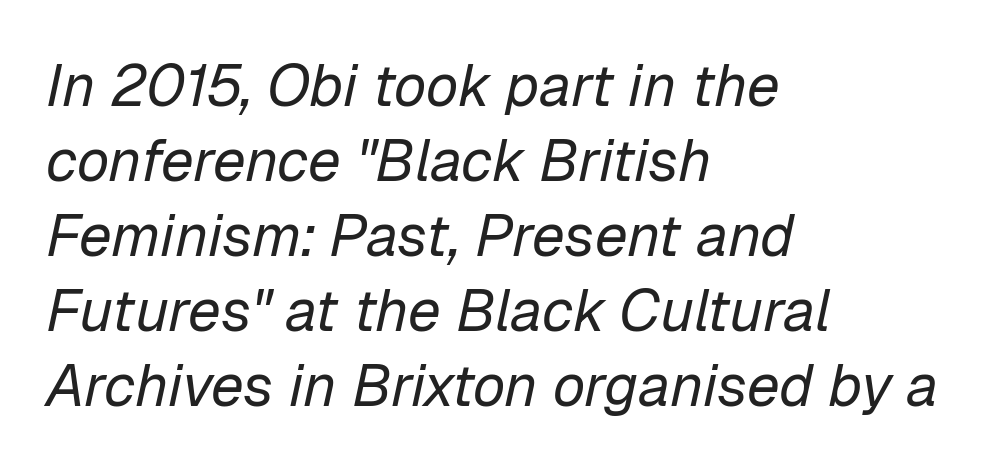
The image shows 59 px regular-weight type, italic (leaning right); set left-aligned, normal line spacing (1.27x), normal letter spacing, not underlined; low stroke contrast and a medium x-height.
